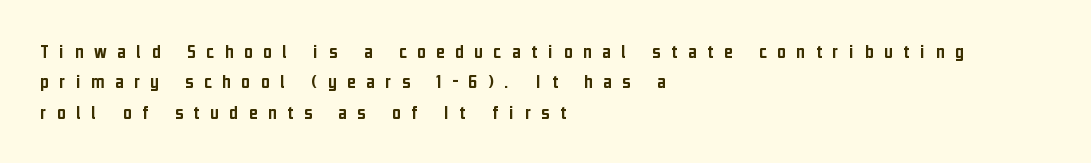
The face used here is rendered with a markedly widened letterfit. Short and long lines alike share a common starting point at left. Unlike italic type, these characters show no tilt at all. Leading matches the norm, producing a regular column. A bare baseline throughout the passage.
